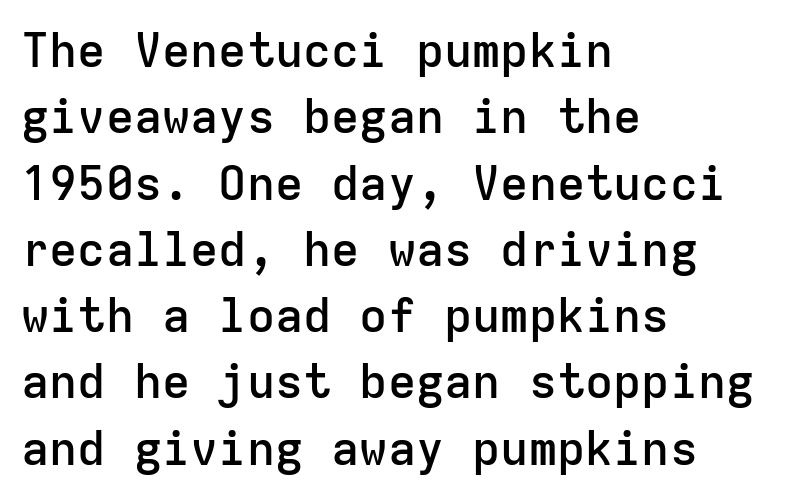
Every character here occupies the same horizontal width, giving the sample a typewriter-like rhythm. The space directly below the letters is spotless. Does the weight exceed regular? Yes, but only to semibold. Leftover space on each line is placed entirely after the last word. Students, observe: this is what conventionally led text looks like.
